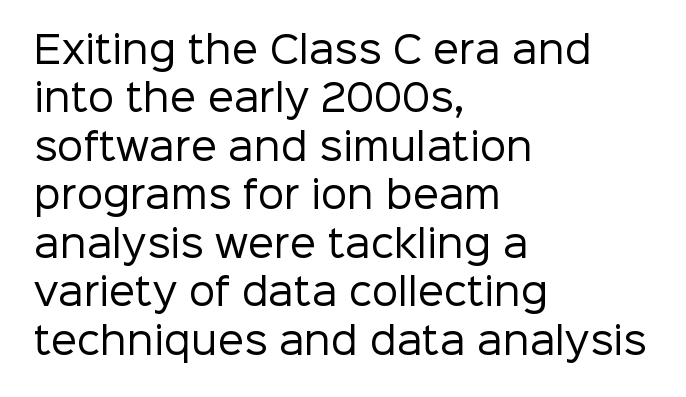
{"serif": "no", "italic": "no", "bold": "no", "weight": "regular", "width": "normal", "stroke_contrast": "low", "x_height": "medium", "monospaced": "no", "underline": "no", "align": "left", "line_spacing": "normal", "line_spacing_ratio": 1.31, "letter_spacing": "normal", "letter_spacing_em": 0.0, "glyph_px": 37}
